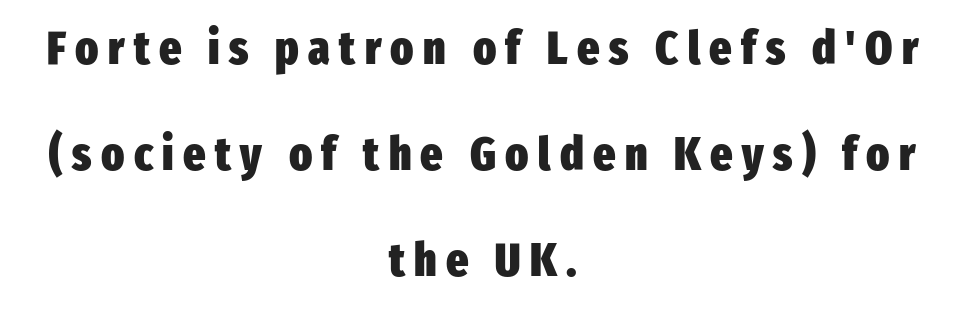
Each line is balanced around a shared central axis. Leading: increased. The font family rendered here belongs to the sans-serif group. Characters remain perfectly vertical along every line. Honestly, there is no underline to notice here at all.
